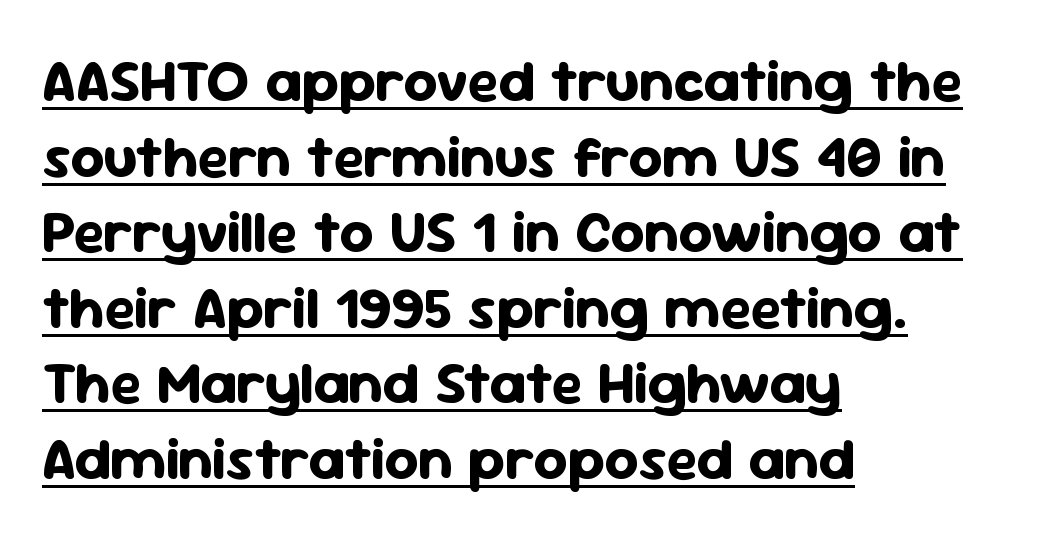
The image shows 59 px bold sans-serif type, upright; set left-aligned, normal line spacing (1.28x), normal letter spacing, underlined; low stroke contrast and a medium x-height.
